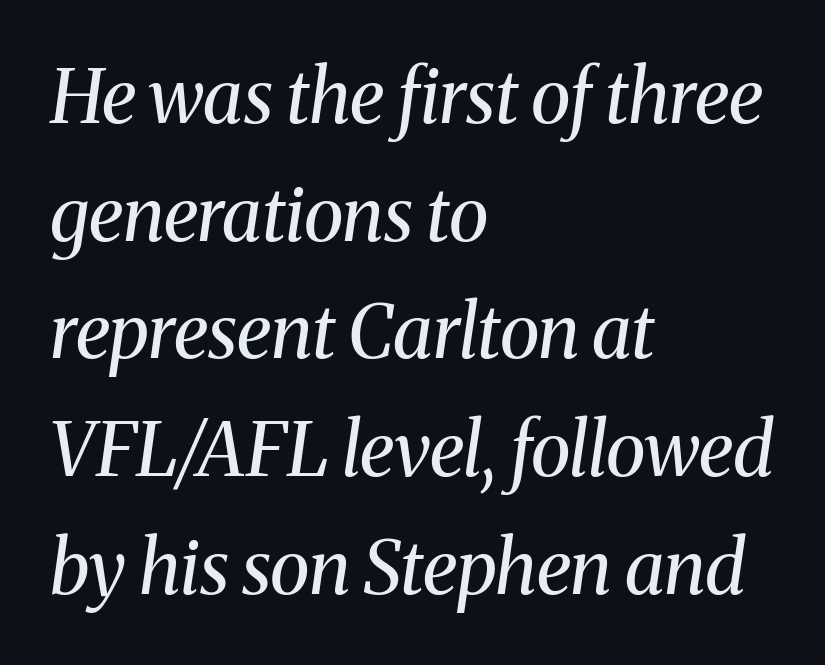
The image shows 74 px regular-weight serif type, italic (leaning right); set left-aligned, normal line spacing (1.59x), normal letter spacing, not underlined; medium stroke contrast and a medium x-height.
